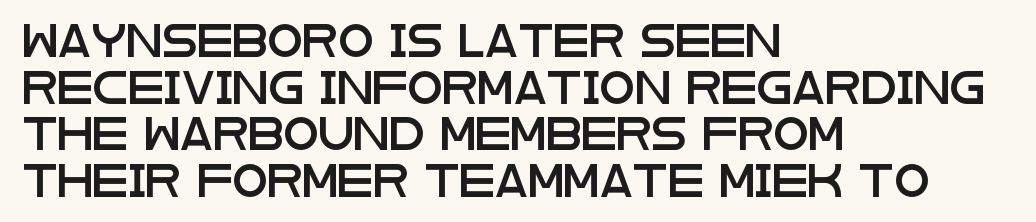
The type is set solid horizontally, with unmodified tracking. This sample has the flowing, uneven cadence of proportional lettering. This rendering uses left alignment, leaving the right contour irregular. Serif or sans? Sans — the stroke terminals are bare. Designer's note — italics off, roman on.
